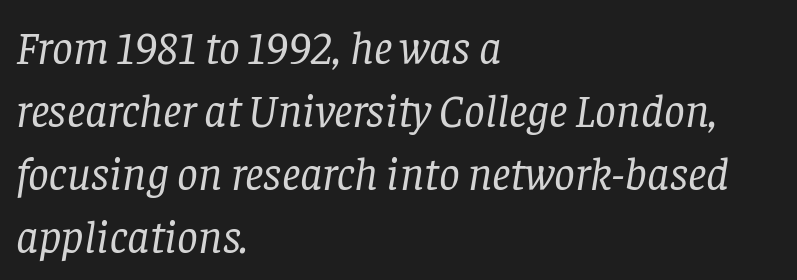
Default kerning and tracking; the words read as compact shapes. These lines are composed in type with serifs. Is this a fixed-width face? No — the glyphs have proportional, varying widths. Italic: yes, the glyphs are oblique.
